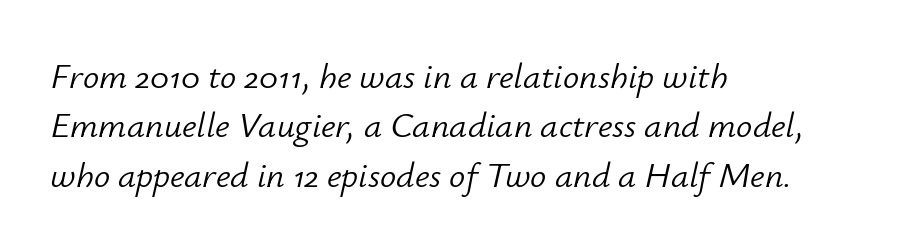
The image shows 36 px light type, italic (leaning right); set left-aligned, normal line spacing (1.37x), normal letter spacing, not underlined; low stroke contrast and a small x-height.
